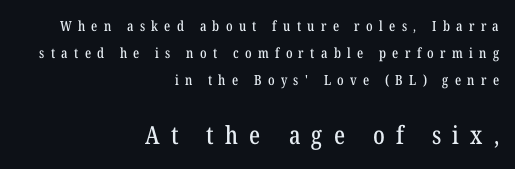
Q: Is the text italic (slanted)? A: No, it is upright.
Q: Is the text underlined? A: No.
Q: How is the paragraph aligned? A: Right-aligned.
Q: Is the spacing between letters normal or unusually wide? A: Unusually wide.
Q: Is the spacing between lines tight, normal or loose? A: Loose.
Q: Which block of text is set in a larger size, the first (top) or the second (bottom)? A: The second (bottom) one.
